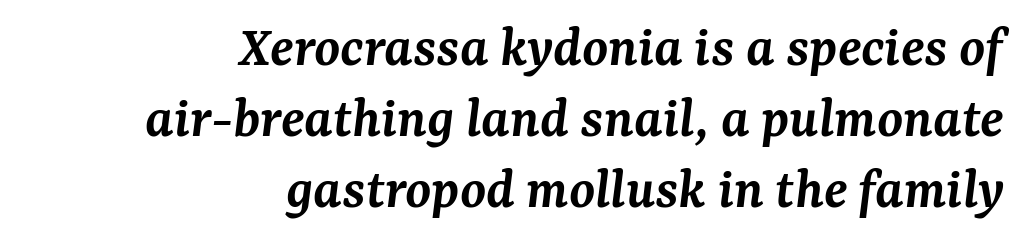
Q: Is the text bold? A: Semi-bold.
Q: Is the text italic (slanted)? A: Yes, it leans right by about 7 degrees.
Q: Is the typeface a serif or a sans-serif typeface? A: Serif.
Q: Is the text underlined? A: No.
Q: How is the paragraph aligned? A: Right-aligned.
Q: Is the spacing between letters normal or unusually wide? A: Normal.
Q: Width (condensed, normal, or wide)? A: Normal.
Q: Stroke contrast? A: Medium.
Q: x-height? A: Medium.
Q: Monospaced? A: No.
